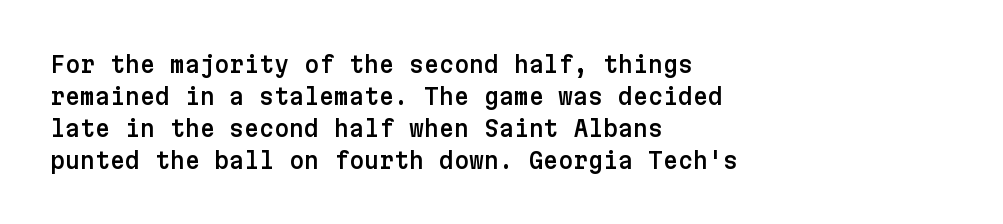
The image shows 23 px text type, upright; set left-aligned, normal line spacing (1.39x), normal letter spacing, not underlined.
